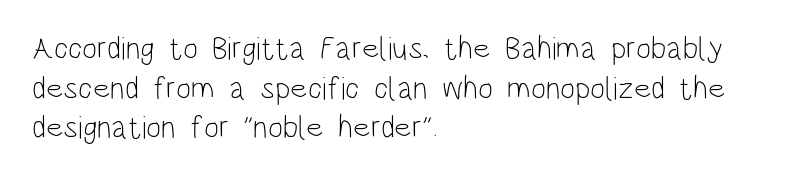
Q: Is the text bold? A: No.
Q: Is the text italic (slanted)? A: No, it is upright.
Q: Is the typeface a serif or a sans-serif typeface? A: Sans-serif.
Q: Is the text underlined? A: No.
Q: How is the paragraph aligned? A: Left-aligned.
Q: Is the spacing between letters normal or unusually wide? A: Normal.
Q: Width (condensed, normal, or wide)? A: Condensed.
Q: Stroke contrast? A: Low.
Q: x-height? A: Large.
Q: Monospaced? A: No.
